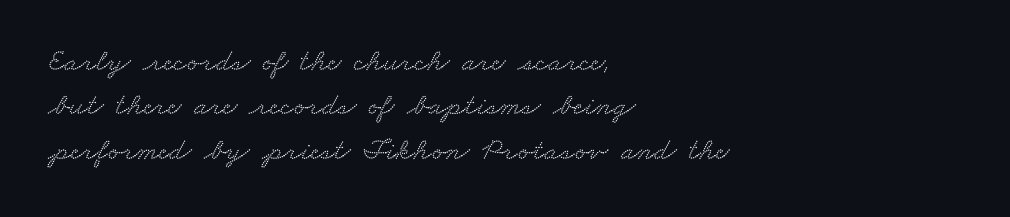
The image shows 31 px wide type; set left-aligned, normal line spacing (1.43x), normal letter spacing, not underlined; low stroke contrast and a small x-height.
